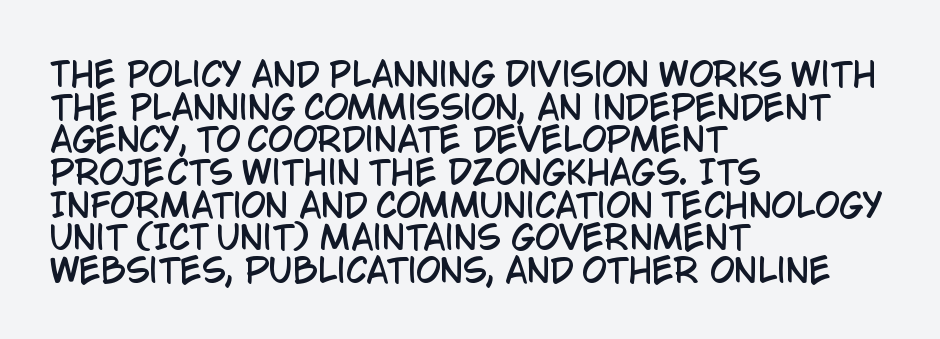
Q: Is the text italic (slanted)? A: No, it is upright.
Q: Is the typeface a serif or a sans-serif typeface? A: Sans-serif.
Q: Is the text underlined? A: No.
Q: How is the paragraph aligned? A: Left-aligned.
Q: Is the spacing between letters normal or unusually wide? A: Normal.
Q: Is the spacing between lines tight, normal or loose? A: Tight.
Q: Width (condensed, normal, or wide)? A: Condensed.
Q: Stroke contrast? A: Low.
Q: x-height? A: Large.
Q: Monospaced? A: No.
